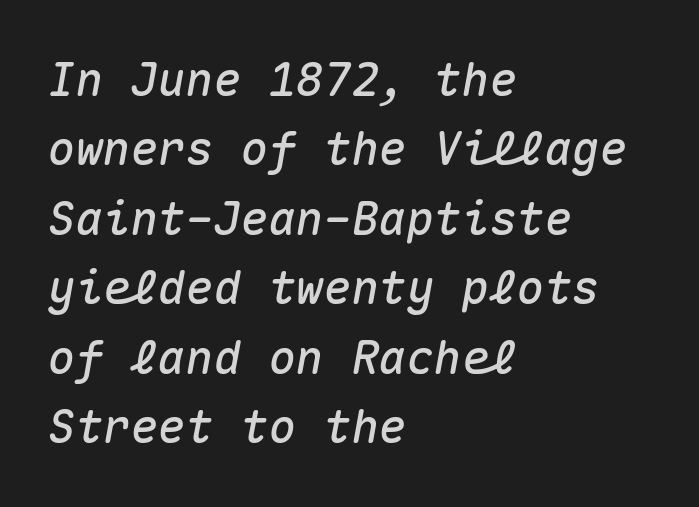
The image shows 46 px text type, italic (leaning right), monospaced; set left-aligned, normal line spacing (1.51x), normal letter spacing, not underlined; medium stroke contrast and a medium x-height.
